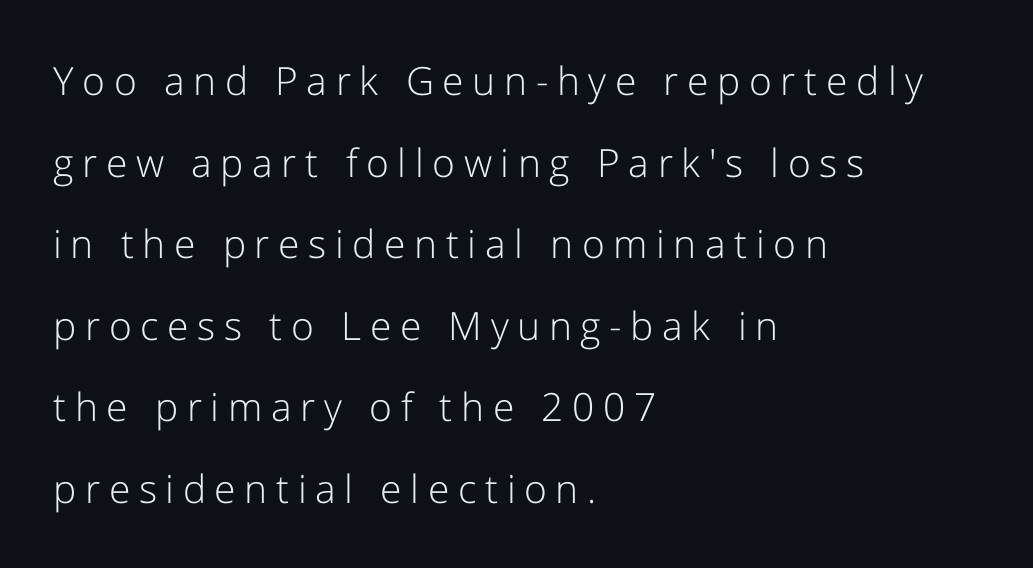
{"serif": "no", "italic": "no", "bold": "no", "weight": "light", "width": "normal", "stroke_contrast": "low", "x_height": "medium", "monospaced": "no", "underline": "no", "align": "left", "line_spacing": "loose", "line_spacing_ratio": 2.09, "letter_spacing": "wide", "letter_spacing_em": 0.22, "glyph_px": 39}
